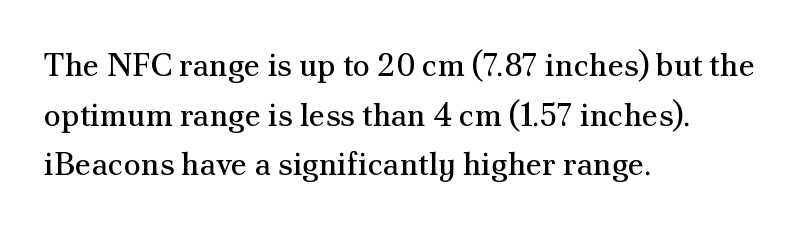
The image shows 32 px regular-weight serif type, upright; set left-aligned, normal line spacing (1.55x), normal letter spacing, not underlined; medium stroke contrast and a small x-height.
